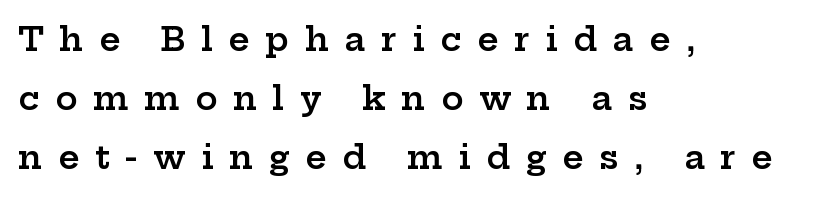
Q: Is the text bold? A: Semi-bold.
Q: Is the text italic (slanted)? A: No, it is upright.
Q: Is the typeface a serif or a sans-serif typeface? A: Serif.
Q: Is the text underlined? A: No.
Q: How is the paragraph aligned? A: Left-aligned.
Q: Is the spacing between letters normal or unusually wide? A: Unusually wide.
Q: Width (condensed, normal, or wide)? A: Wide.
Q: Stroke contrast? A: Low.
Q: x-height? A: Medium.
Q: Monospaced? A: No.
